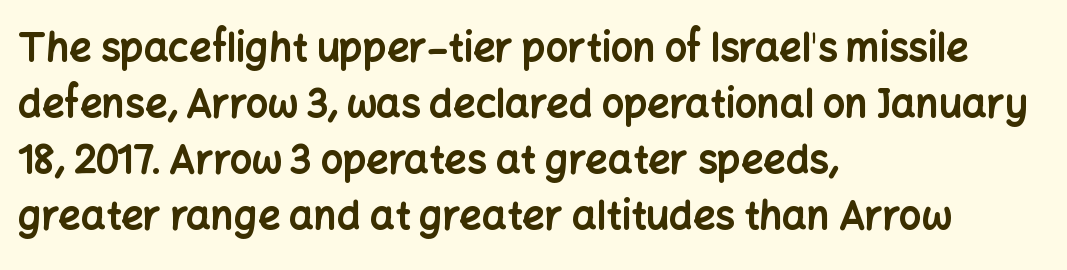
The image shows 39 px bold sans-serif type, upright; set left-aligned, normal line spacing (1.44x), normal letter spacing, not underlined; low stroke contrast and a medium x-height.
